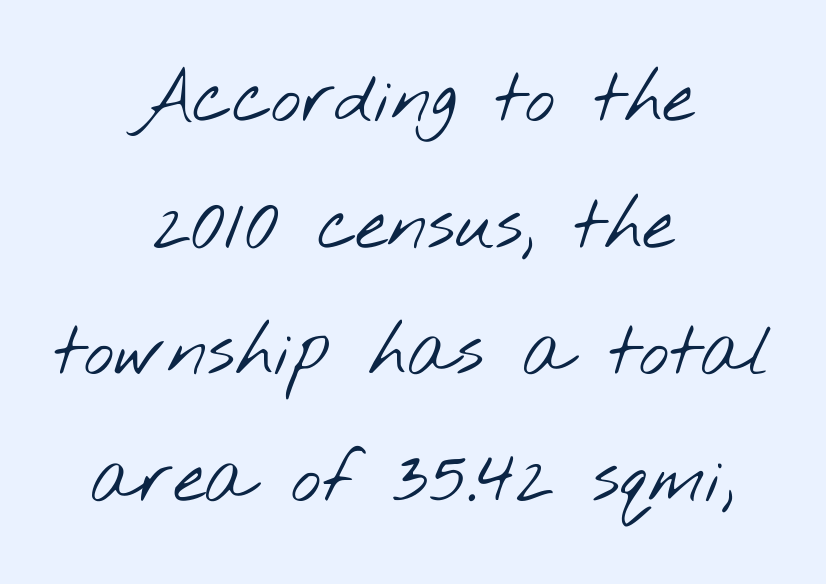
Q: Is the text bold? A: No.
Q: Is the typeface a serif or a sans-serif typeface? A: Sans-serif.
Q: Is the text underlined? A: No.
Q: How is the paragraph aligned? A: Centered.
Q: Is the spacing between letters normal or unusually wide? A: Normal.
Q: Width (condensed, normal, or wide)? A: Wide.
Q: Stroke contrast? A: Low.
Q: x-height? A: Small.
Q: Monospaced? A: No.
